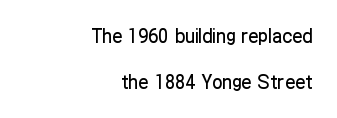
The image shows 20 px text type, upright; set right-aligned, loose line spacing (2.31x), normal letter spacing, not underlined.
